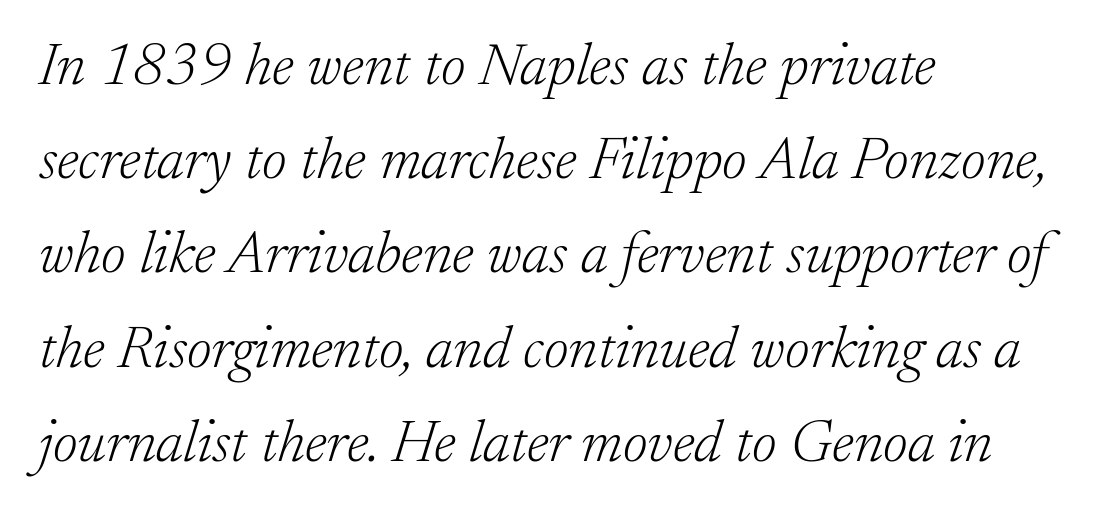
Q: Is the text bold? A: No.
Q: Is the text italic (slanted)? A: Yes, it leans right by about 17 degrees.
Q: Is the typeface a serif or a sans-serif typeface? A: Serif.
Q: Is the text underlined? A: No.
Q: How is the paragraph aligned? A: Left-aligned.
Q: Is the spacing between letters normal or unusually wide? A: Normal.
Q: Is the spacing between lines tight, normal or loose? A: Normal.
Q: Width (condensed, normal, or wide)? A: Normal.
Q: Stroke contrast? A: Low.
Q: x-height? A: Small.
Q: Monospaced? A: No.
